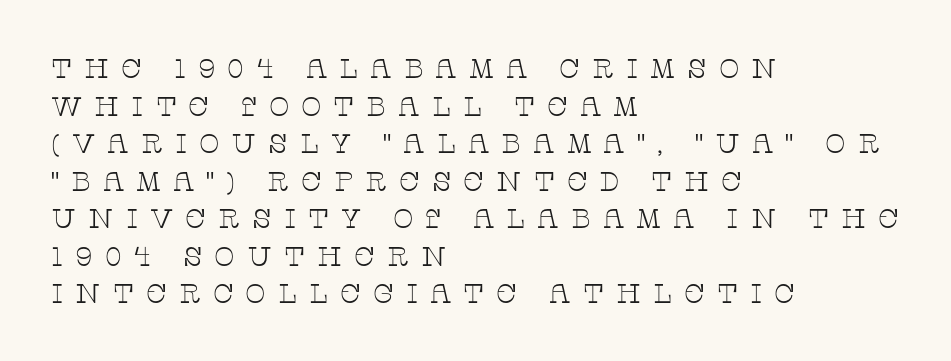
{"italic": "no", "bold": "no", "underline": "no", "align": "left", "line_spacing": "normal", "line_spacing_ratio": 1.39, "letter_spacing": "wide", "letter_spacing_em": 0.44, "glyph_px": 27}
